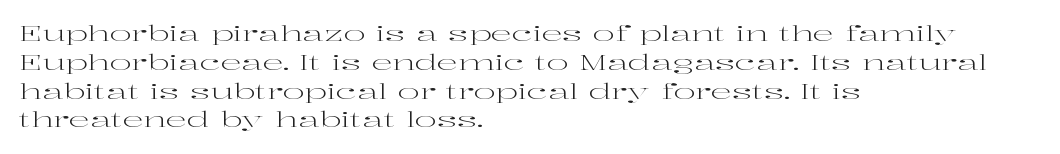
The image shows 21 px text type, upright; set left-aligned, normal line spacing (1.37x), normal letter spacing, not underlined.
